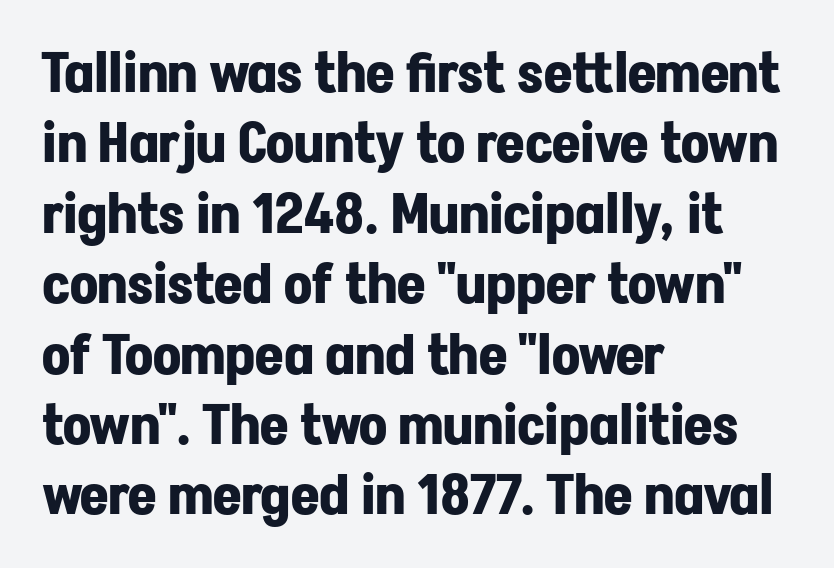
The image shows 55 px bold sans-serif type, upright; set left-aligned, normal line spacing (1.28x), normal letter spacing, not underlined; low stroke contrast and a medium x-height.
